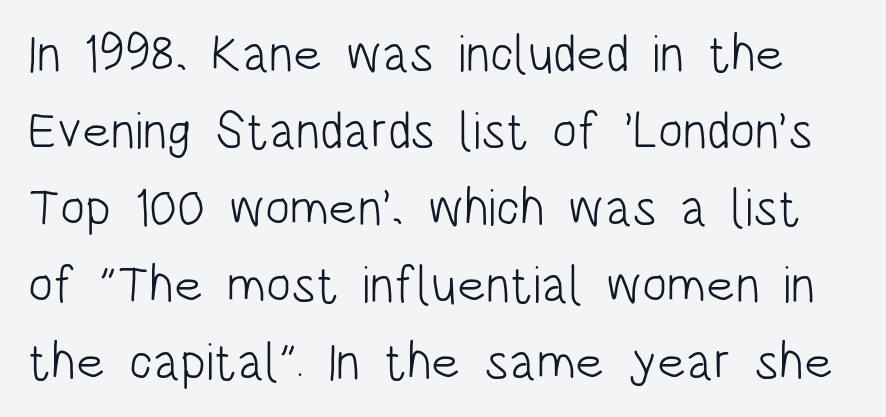
The image shows 52 px light, condensed sans-serif type, upright; set normal line spacing (1.48x), normal letter spacing, not underlined; low stroke contrast and a large x-height.
